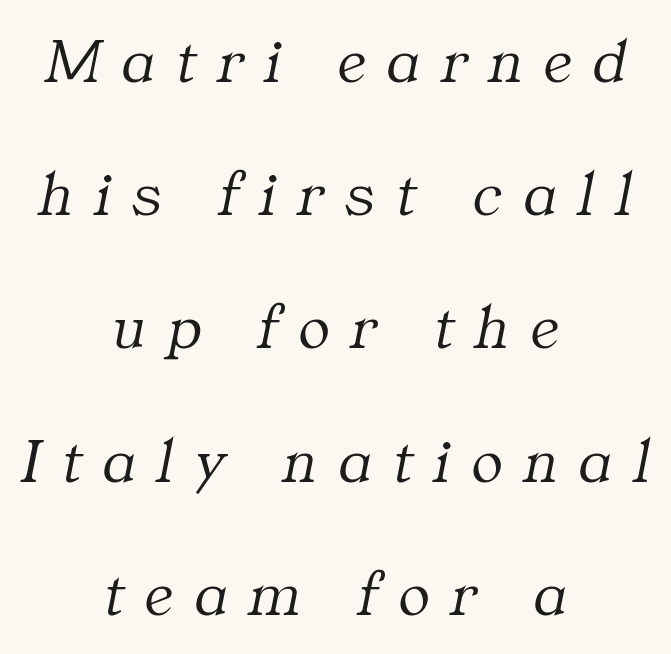
The image shows 65 px light serif type, italic (leaning right); set centered, loose line spacing (2.05x), unusually wide letter spacing (+0.33 em), not underlined; medium stroke contrast and a medium x-height.
